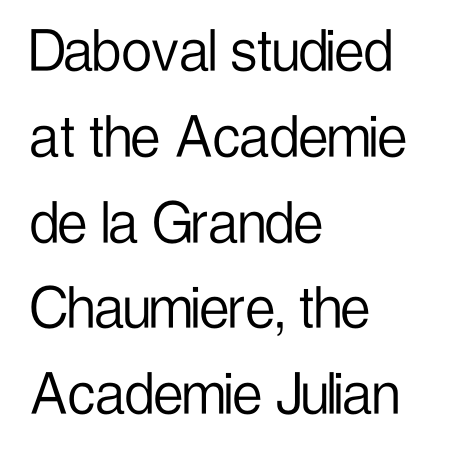
Serif or sans? Sans — the stroke terminals are bare. This sample uses an upright cut, with every glyph sitting square on the baseline. Compared with typical paragraphs, the rows here are spaced about the same. Stem width sits at or under what a default text font uses. A student would call this left alignment; a typographer would say flush left, rag right.
